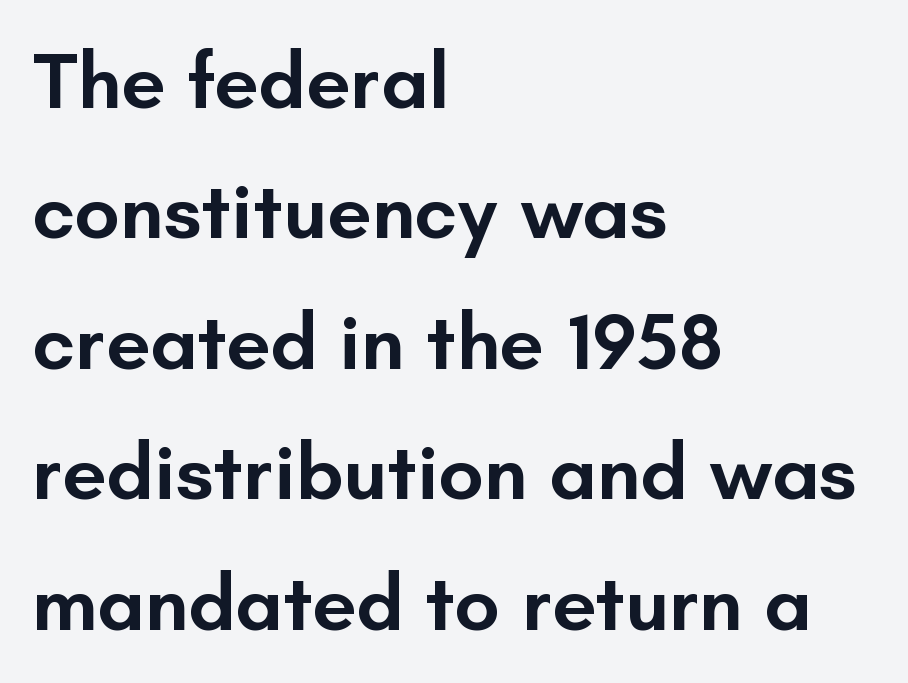
The image shows 80 px semibold sans-serif type, upright; set left-aligned, normal line spacing (1.63x), normal letter spacing, not underlined; low stroke contrast and a small x-height.
